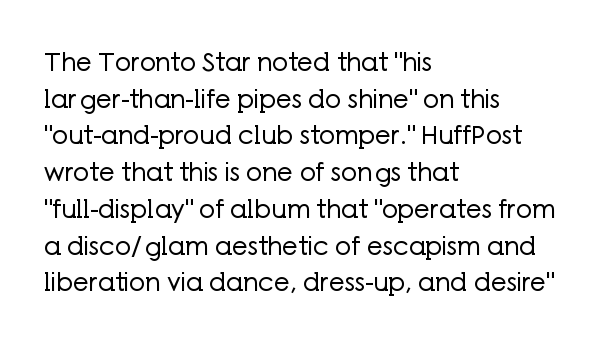
The image shows 25 px text type, upright; set left-aligned, normal line spacing (1.47x), normal letter spacing, not underlined.
